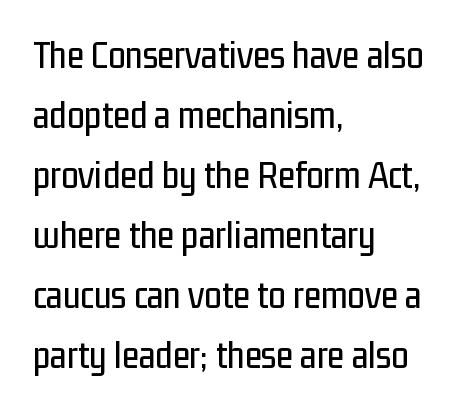
{"serif": "no", "italic": "no", "width": "condensed", "stroke_contrast": "low", "x_height": "medium", "monospaced": "no", "underline": "no", "align": "left", "line_spacing": "normal", "line_spacing_ratio": 1.54, "letter_spacing": "normal", "letter_spacing_em": 0.0, "glyph_px": 39}
